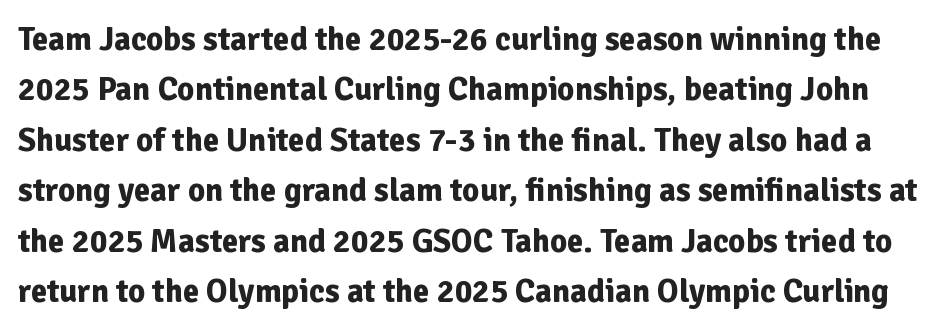
The image shows 33 px bold sans-serif type, upright; set normal line spacing (1.53x), normal letter spacing, not underlined; low stroke contrast and a medium x-height.
